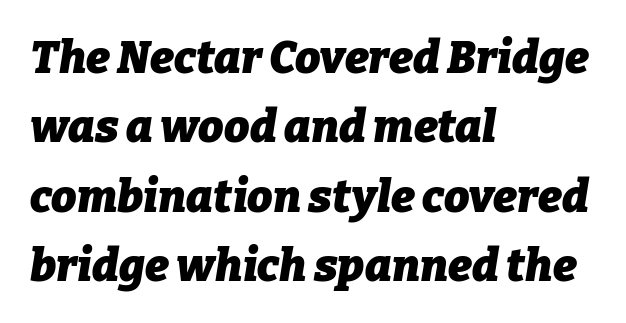
Q: Is the text bold? A: Yes.
Q: Is the text italic (slanted)? A: Yes, it leans right by about 9 degrees.
Q: Is the text underlined? A: No.
Q: How is the paragraph aligned? A: Left-aligned.
Q: Is the spacing between letters normal or unusually wide? A: Normal.
Q: Is the spacing between lines tight, normal or loose? A: Normal.
Q: Width (condensed, normal, or wide)? A: Normal.
Q: Stroke contrast? A: Low.
Q: x-height? A: Medium.
Q: Monospaced? A: No.
